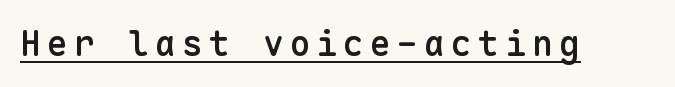
The image shows 35 px semibold sans-serif type, upright, monospaced; set underlined; low stroke contrast and a medium x-height.
